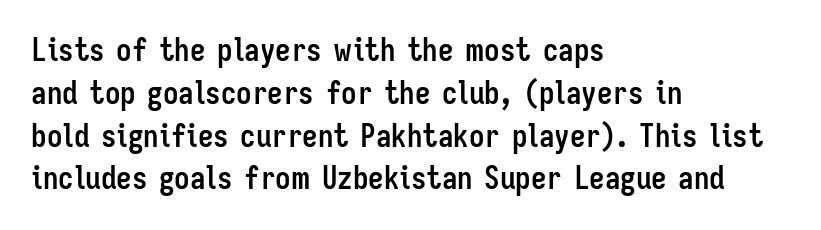
Q: Is the text bold? A: Yes.
Q: Is the text italic (slanted)? A: No, it is upright.
Q: Is the typeface a serif or a sans-serif typeface? A: Sans-serif.
Q: Is the text underlined? A: No.
Q: How is the paragraph aligned? A: Left-aligned.
Q: Is the spacing between letters normal or unusually wide? A: Normal.
Q: Is the spacing between lines tight, normal or loose? A: Normal.
Q: Width (condensed, normal, or wide)? A: Condensed.
Q: Stroke contrast? A: Low.
Q: x-height? A: Medium.
Q: Monospaced? A: No.
